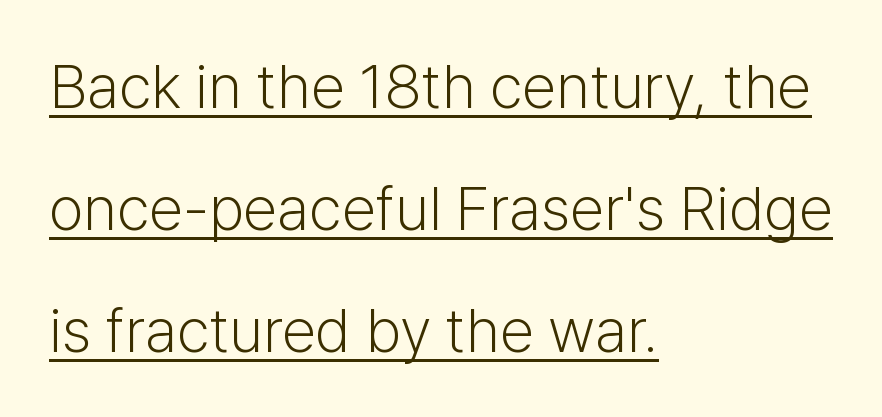
{"serif": "no", "italic": "no", "bold": "no", "weight": "light", "width": "normal", "stroke_contrast": "low", "x_height": "medium", "monospaced": "no", "underline": "yes", "align": "left", "line_spacing": "loose", "line_spacing_ratio": 1.97, "letter_spacing": "normal", "letter_spacing_em": 0.0, "glyph_px": 62}
